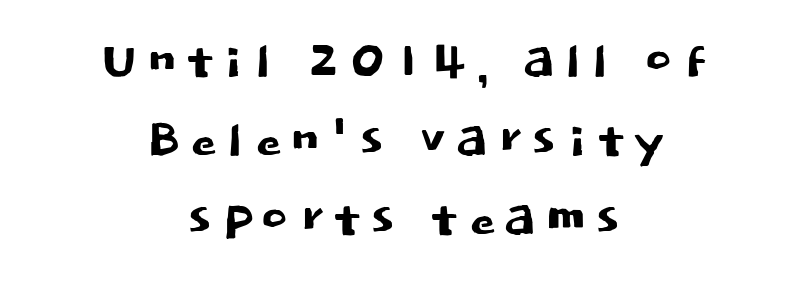
Notice how the passage keeps no hard edge, just a central spine. Looks like regular typesetting: each glyph gets only the width it needs. A clean baseline with only descenders dipping below it. The rendering shows plain stroke endings on the letterforms — a sans-serif design.
